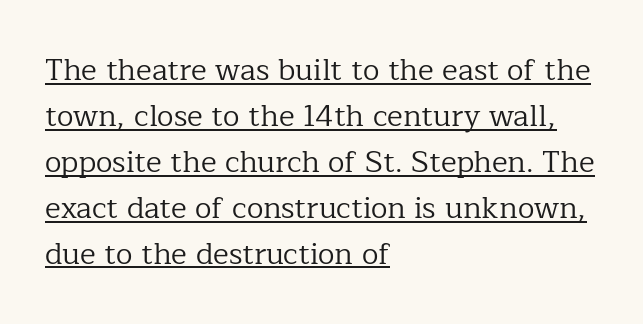
{"serif": "yes", "italic": "no", "bold": "no", "weight": "regular", "width": "normal", "stroke_contrast": "low", "x_height": "medium", "monospaced": "no", "underline": "yes", "align": "left", "line_spacing": "normal", "line_spacing_ratio": 1.53, "letter_spacing": "normal", "letter_spacing_em": 0.0, "glyph_px": 30}
